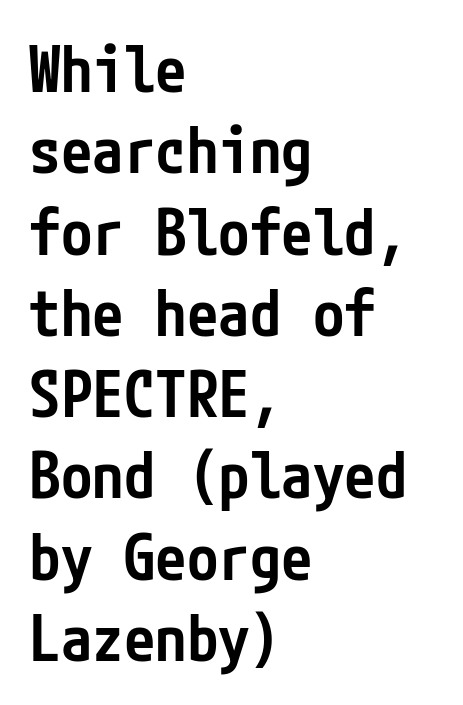
The baseline area is clear. Is this a sans? Yes — the strokes have no serifs. In terms of weight, the rendering is demibold, just under bold. Compared with typical paragraphs, the rows here are spaced about the same.
